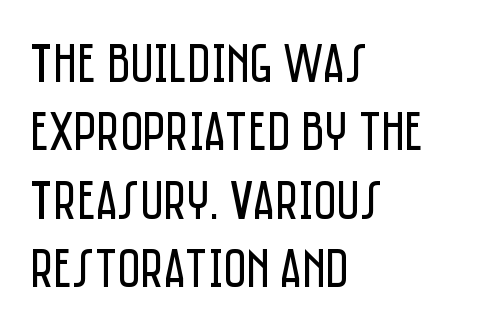
A clean baseline with only descenders dipping below it. Stroke terminals: plain, sans-serif. Honestly, the letter spacing is just normal — you wouldn't notice it. It's the straight-up-and-down kind of type. The letters advance in unequal steps, a hallmark of proportional type.
